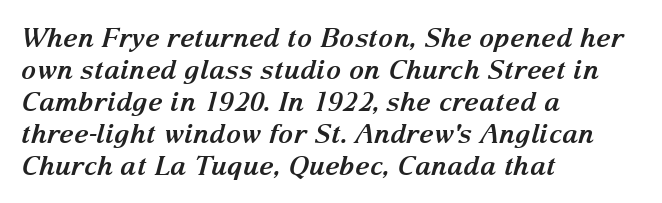
The image shows 26 px bold type, italic (leaning right); set left-aligned, line spacing 1.23x, normal letter spacing, not underlined.
